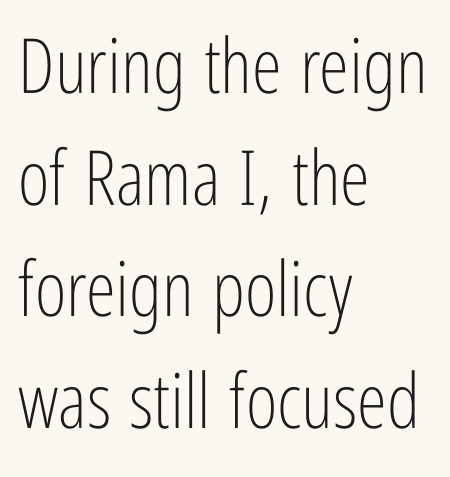
Q: Is the text bold? A: No.
Q: Is the text italic (slanted)? A: No, it is upright.
Q: Is the typeface a serif or a sans-serif typeface? A: Sans-serif.
Q: Is the text underlined? A: No.
Q: How is the paragraph aligned? A: Left-aligned.
Q: Is the spacing between letters normal or unusually wide? A: Normal.
Q: Is the spacing between lines tight, normal or loose? A: Normal.
Q: Width (condensed, normal, or wide)? A: Condensed.
Q: Stroke contrast? A: Low.
Q: x-height? A: Medium.
Q: Monospaced? A: No.
